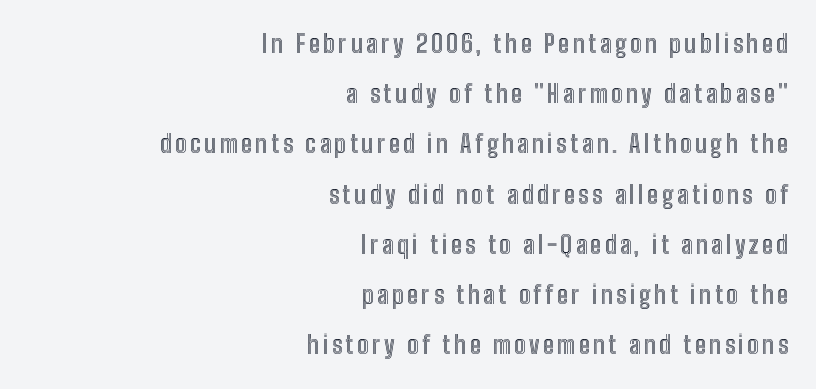
{"italic": "no", "underline": "no", "align": "right", "line_spacing": "loose", "line_spacing_ratio": 2.01, "glyph_px": 25}
